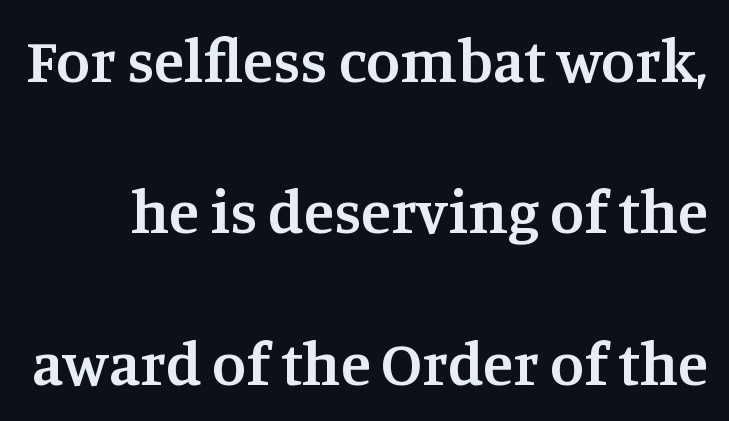
Q: Is the text bold? A: Semi-bold.
Q: Is the text italic (slanted)? A: No, it is upright.
Q: Is the typeface a serif or a sans-serif typeface? A: Serif.
Q: Is the text underlined? A: No.
Q: Is the spacing between letters normal or unusually wide? A: Normal.
Q: Is the spacing between lines tight, normal or loose? A: Loose.
Q: Width (condensed, normal, or wide)? A: Normal.
Q: Stroke contrast? A: Medium.
Q: x-height? A: Large.
Q: Monospaced? A: No.
